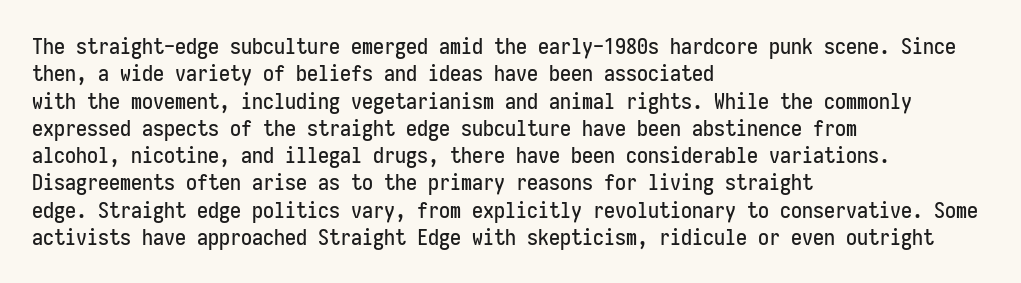
Q: Is the text italic (slanted)? A: No, it is upright.
Q: Is the text underlined? A: No.
Q: How is the paragraph aligned? A: Left-aligned.
Q: Is the spacing between letters normal or unusually wide? A: Normal.
